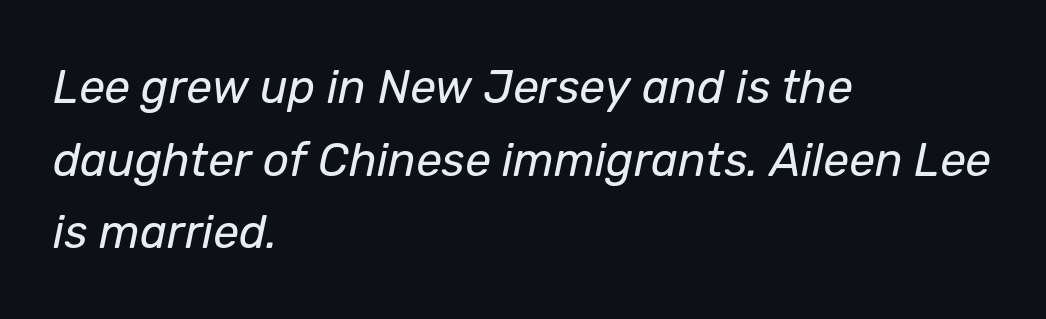
There is no visible air inserted between adjacent glyphs. If you measured baseline to baseline, you'd find a middling distance. The text carries the slant typical of an italic or oblique font. Beneath every word, the page is bare. The letters advance in unequal steps, a hallmark of proportional type. Letters have the restrained weight of plain body copy at most.
